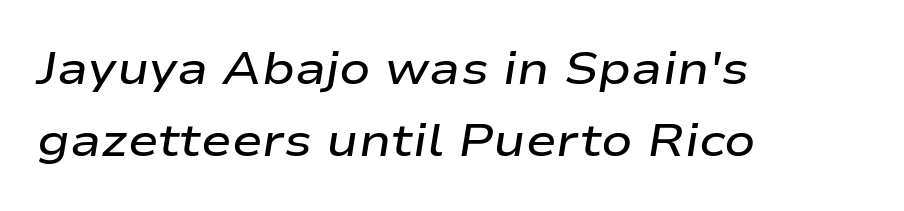
The image shows 46 px semibold, wide type, italic (leaning right); set left-aligned, normal line spacing (1.57x), normal letter spacing, not underlined; low stroke contrast and a medium x-height.
